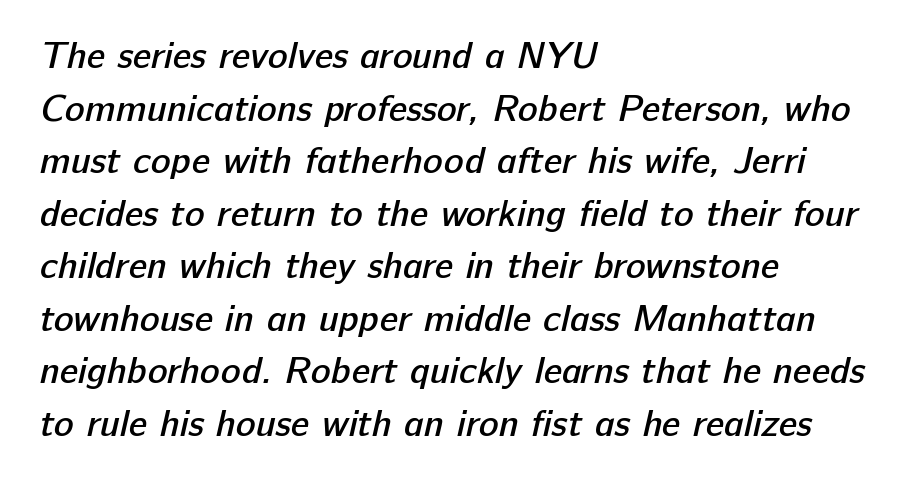
{"serif": "no", "bold": "semi", "weight": "semibold", "width": "normal", "stroke_contrast": "low", "x_height": "medium", "monospaced": "no", "underline": "no", "align": "left", "line_spacing": "normal", "line_spacing_ratio": 1.42, "letter_spacing": "normal", "letter_spacing_em": 0.0, "glyph_px": 37}
